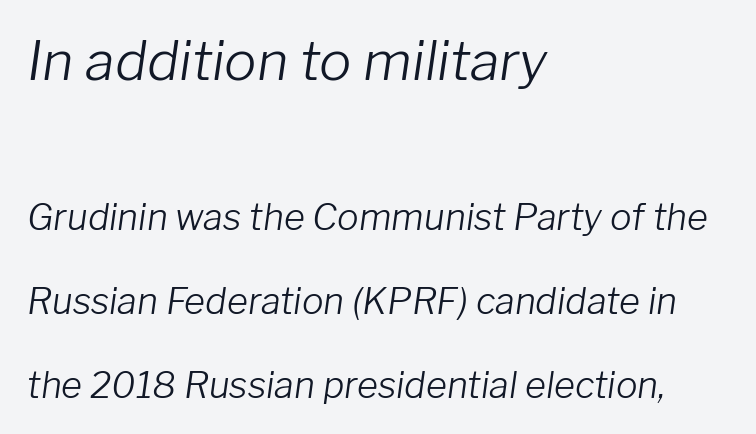
Q: Is the text bold? A: No.
Q: Is the text italic (slanted)? A: Yes, it leans right by about 8 degrees.
Q: Is the text underlined? A: No.
Q: How is the paragraph aligned? A: Left-aligned.
Q: Is the spacing between letters normal or unusually wide? A: Normal.
Q: Is the spacing between lines tight, normal or loose? A: Loose.
Q: Which block of text is set in a larger size, the first (top) or the second (bottom)? A: The first (top) one.
Q: Width (condensed, normal, or wide)? A: Normal.
Q: Stroke contrast? A: Low.
Q: x-height? A: Medium.
Q: Monospaced? A: No.
